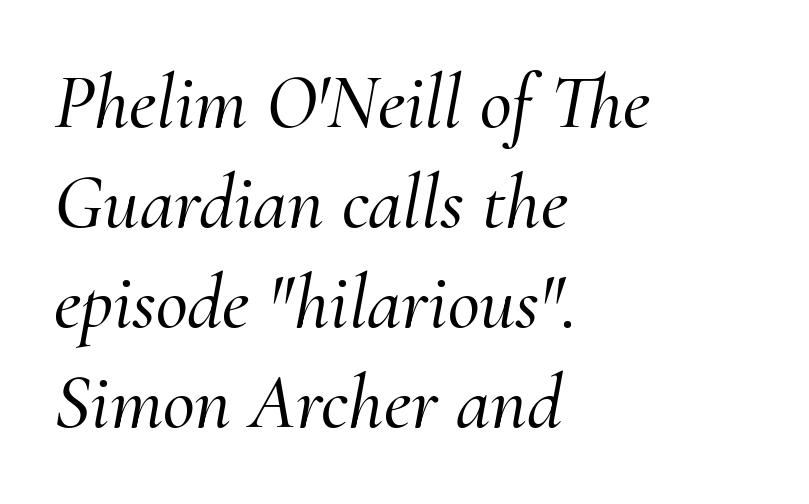
Q: Is the text italic (slanted)? A: Yes, it leans right by about 10 degrees.
Q: Is the typeface a serif or a sans-serif typeface? A: Serif.
Q: Is the text underlined? A: No.
Q: How is the paragraph aligned? A: Left-aligned.
Q: Is the spacing between letters normal or unusually wide? A: Normal.
Q: Is the spacing between lines tight, normal or loose? A: Normal.
Q: Width (condensed, normal, or wide)? A: Normal.
Q: Stroke contrast? A: Medium.
Q: x-height? A: Small.
Q: Monospaced? A: No.
